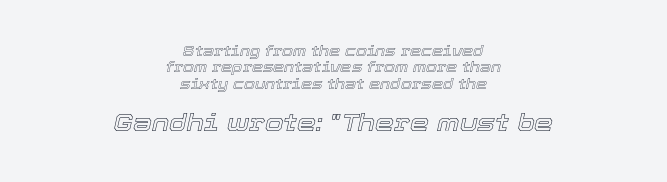
Is the block centered? Yes — each line is placed symmetrically about the middle. In terms of posture, this sample is oblique. Top chunk: small. Bottom chunk: large. Glyph-to-glyph distance matches everyday printed text. Has an underline been added? It has not.
